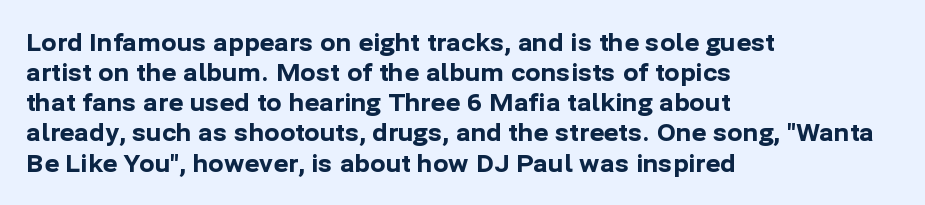
The image shows 23 px bold type, upright; set left-aligned, normal line spacing (1.31x), normal letter spacing, not underlined.
